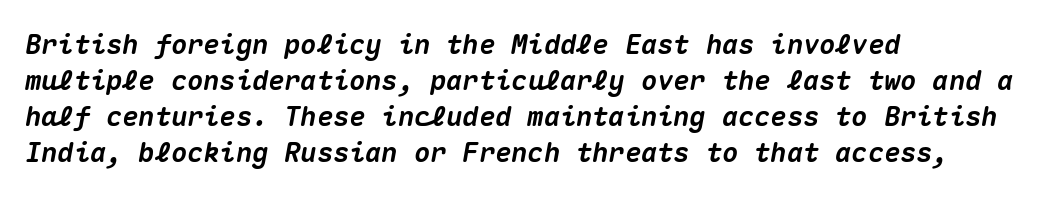
The image shows 27 px bold type, italic (leaning right); set left-aligned, normal line spacing (1.33x), normal letter spacing, not underlined.
